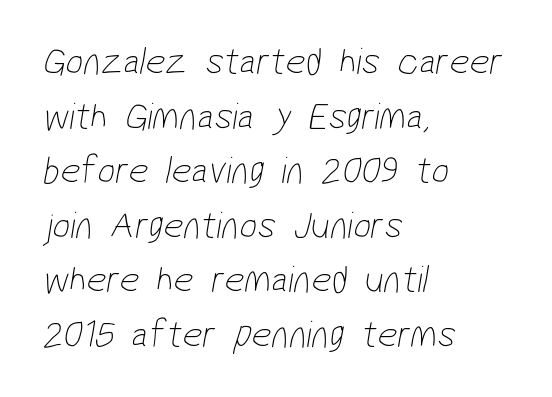
{"serif": "no", "bold": "no", "weight": "thin", "width": "condensed", "stroke_contrast": "low", "x_height": "medium", "monospaced": "no", "underline": "no", "align": "left", "line_spacing": "normal", "line_spacing_ratio": 1.4, "letter_spacing": "normal", "letter_spacing_em": 0.0, "glyph_px": 39}
